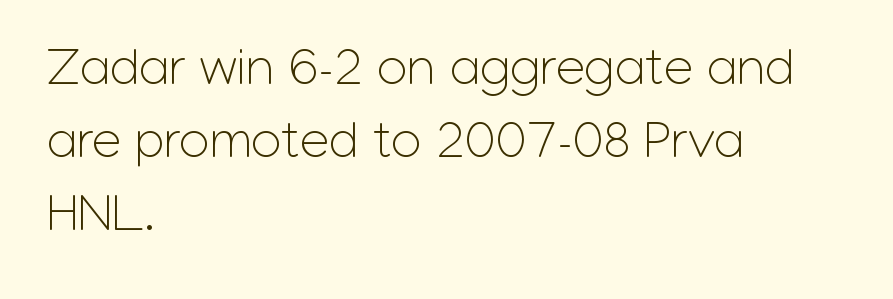
Teacher's note: observe the even left margin — that is flush-left alignment. Any mark beneath the type? The region is blank. This rendering leaves character spacing at its baseline value. Serifs: no, the terminals of the letterforms are clean. Note the varied advance widths — an 'i' is clearly narrower than an 'm'. Vertical stems look standard width or narrower in stroke.
